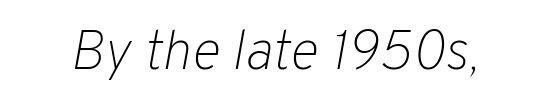
The image shows 56 px light type, italic (leaning right); set normal letter spacing, not underlined; low stroke contrast and a medium x-height.
